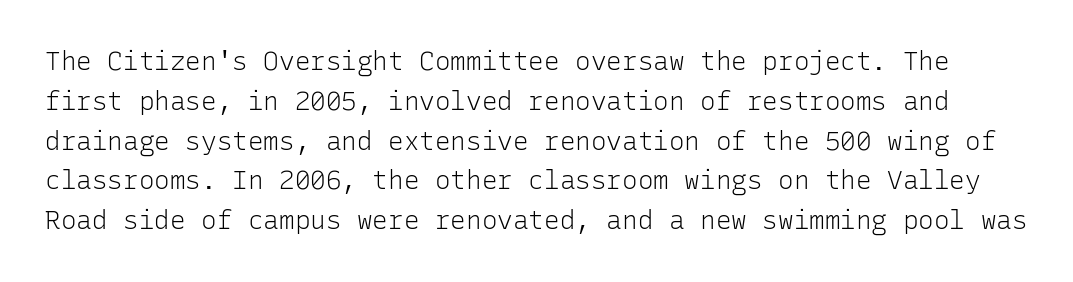
Letters have the restrained weight of plain body copy at most. Is there much room between lines? A standard amount, neither cramped nor airy. The foot of each line stays bare and open. A typesetter would call this zero additional tracking. The letters stand straight up with perfectly vertical stems.
